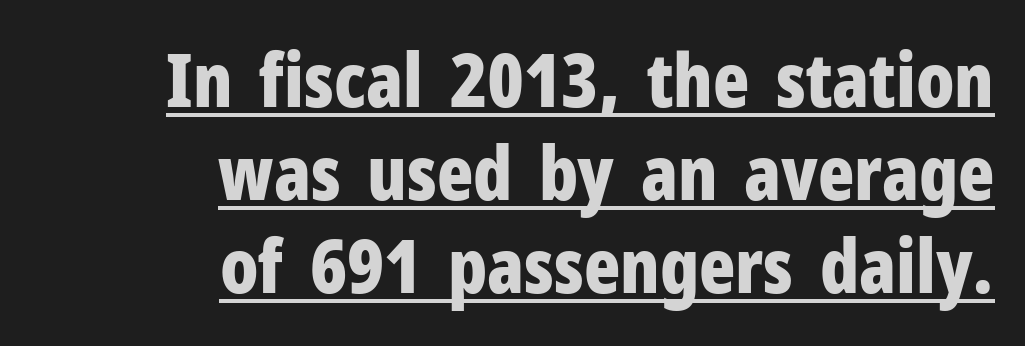
If you drew a line through each stem, it would be perfectly vertical. Proportional: the letters do not fall into vertical columns. A continuous stroke trails under the words, as in a hyperlink. This rendering employs a face without finishing strokes, i.e., a sans-serif.
